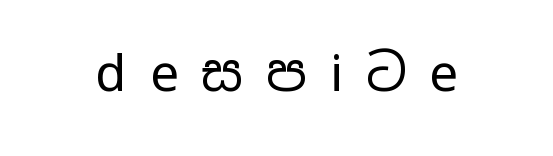
{"serif": "no", "italic": "no", "bold": "no", "weight": "regular", "width": "wide", "stroke_contrast": "low", "x_height": "medium", "monospaced": "no", "underline": "no", "letter_spacing": "wide", "letter_spacing_em": 0.45, "glyph_px": 51}
